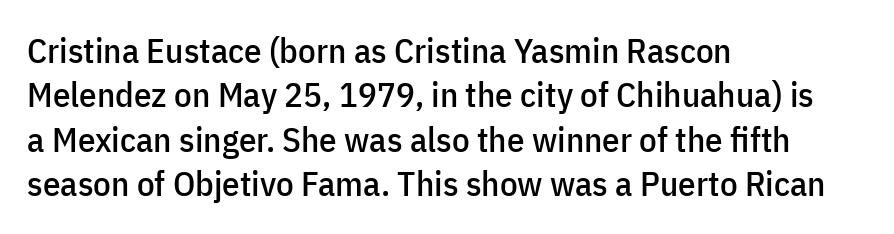
{"serif": "no", "italic": "no", "width": "condensed", "stroke_contrast": "low", "x_height": "medium", "monospaced": "no", "underline": "no", "align": "left", "line_spacing": "normal", "line_spacing_ratio": 1.27, "letter_spacing": "normal", "letter_spacing_em": 0.0, "glyph_px": 35}
